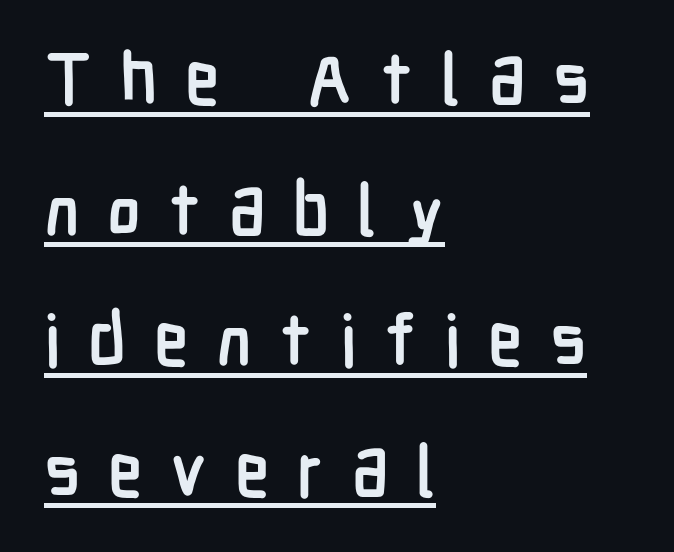
Q: Is the text bold? A: Yes.
Q: Is the text italic (slanted)? A: No, it is upright.
Q: Is the typeface a serif or a sans-serif typeface? A: Sans-serif.
Q: Is the text underlined? A: Yes.
Q: How is the paragraph aligned? A: Left-aligned.
Q: Is the spacing between letters normal or unusually wide? A: Unusually wide.
Q: Width (condensed, normal, or wide)? A: Condensed.
Q: Stroke contrast? A: Low.
Q: x-height? A: Medium.
Q: Monospaced? A: No.
